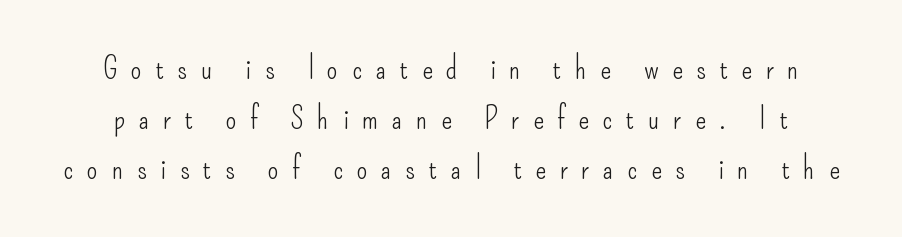
The image shows 31 px light, condensed sans-serif type, upright; set normal line spacing (1.61x), unusually wide letter spacing (+0.44 em), not underlined; low stroke contrast and a small x-height.
